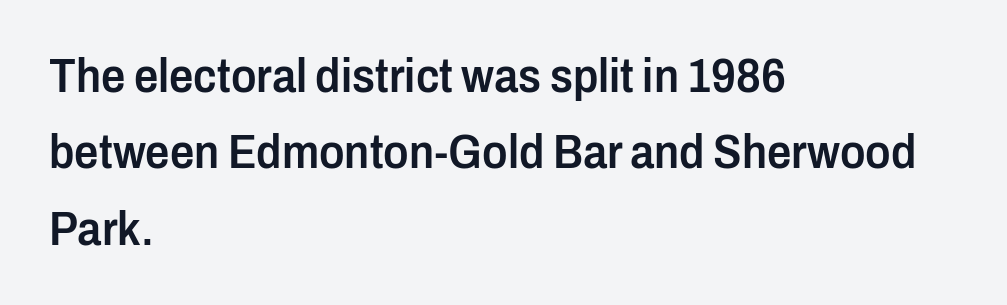
The font family rendered here belongs to the sans-serif group. Typeset ragged right — the left edge is the straight one. The horizontal fit of the characters is conventional and even. Any mark beneath the type? The region is blank.
